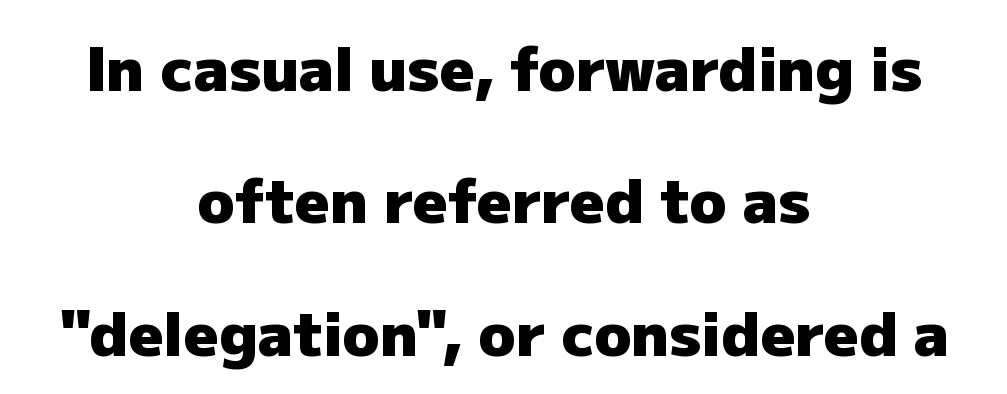
Quick note: not italic, upright. Leftover space on each line is divided equally before and after the words. A sans-serif font was chosen for this passage. Is there much room between lines? Yes — plenty of vertical air separates them. Plain, unruled lines of type. You could not count columns in this text — the font is proportionally spaced.
